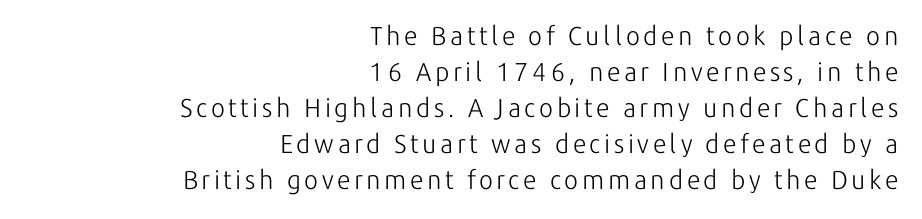
{"italic": "no", "bold": "no", "underline": "no", "align": "right", "line_spacing": "normal", "line_spacing_ratio": 1.38, "glyph_px": 26}
